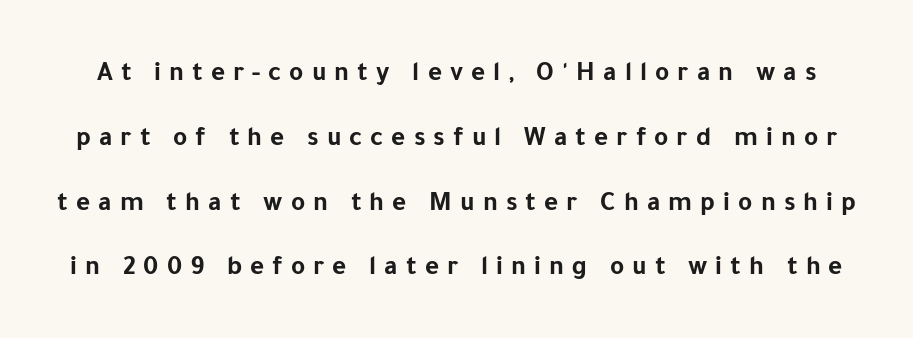
Q: Is the text bold? A: Yes.
Q: Is the text italic (slanted)? A: No, it is upright.
Q: Is the text underlined? A: No.
Q: Is the spacing between letters normal or unusually wide? A: Unusually wide.
Q: Is the spacing between lines tight, normal or loose? A: Loose.
